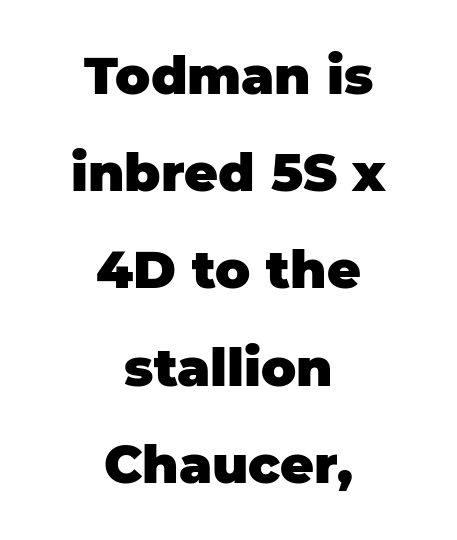
Is this a fixed-width face? No — the glyphs have proportional, varying widths. The baseline area is clear. Is the letter spacing exaggerated? No — it looks like the ordinary default. Nope, not italic — everything's standing straight. The font is running at its bold setting. Regarding serifs, this sample does without them.
